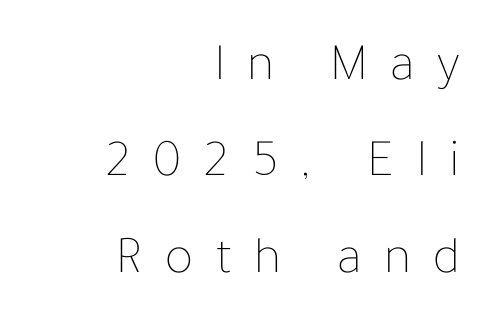
The image shows 53 px thin type, upright; set right-aligned, line spacing 1.82x, unusually wide letter spacing (+0.42 em), not underlined; low stroke contrast and a medium x-height.
